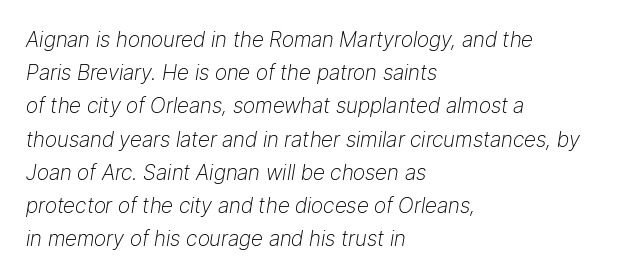
Q: Is the text bold? A: No.
Q: Is the text italic (slanted)? A: Yes, it leans right by about 9 degrees.
Q: Is the text underlined? A: No.
Q: How is the paragraph aligned? A: Left-aligned.
Q: Is the spacing between letters normal or unusually wide? A: Normal.
Q: Is the spacing between lines tight, normal or loose? A: Normal.
